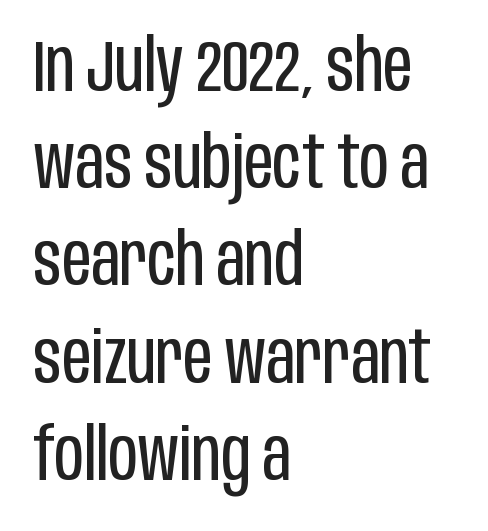
{"serif": "no", "italic": "no", "bold": "no", "weight": "regular", "width": "condensed", "stroke_contrast": "low", "x_height": "large", "monospaced": "no", "underline": "no", "align": "left", "line_spacing": "normal", "line_spacing_ratio": 1.35, "letter_spacing": "normal", "letter_spacing_em": 0.0, "glyph_px": 72}
